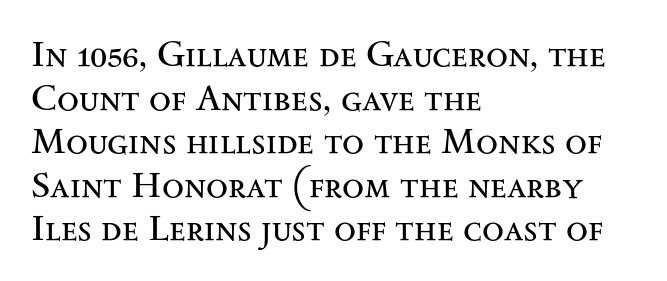
Q: Is the text bold? A: No.
Q: Is the text italic (slanted)? A: No, it is upright.
Q: Is the typeface a serif or a sans-serif typeface? A: Serif.
Q: Is the text underlined? A: No.
Q: How is the paragraph aligned? A: Left-aligned.
Q: Is the spacing between letters normal or unusually wide? A: Normal.
Q: Width (condensed, normal, or wide)? A: Wide.
Q: Stroke contrast? A: Medium.
Q: x-height? A: Small.
Q: Monospaced? A: No.
